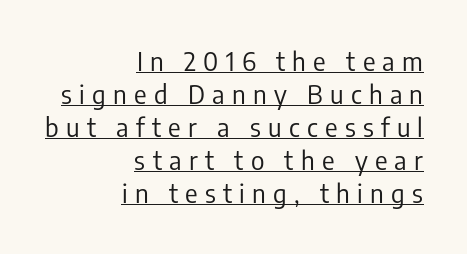
Vertical spacing — default. The lettering is marked with a stroke running underneath it. Each line ends at the same right margin while the left side varies. The cut favours lightness, reaching ordinary text weight at its darkest.
